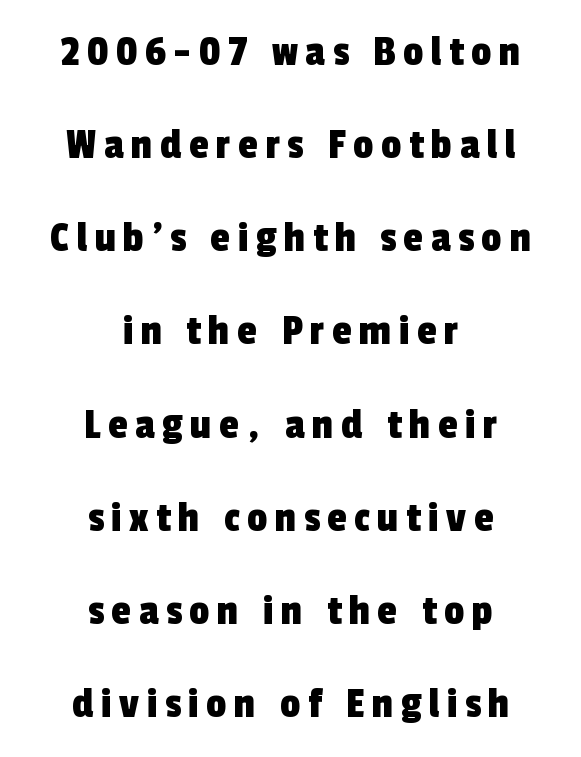
{"serif": "no", "width": "condensed", "x_height": "medium", "monospaced": "no", "underline": "no", "align": "center", "line_spacing": "loose", "line_spacing_ratio": 2.07, "glyph_px": 45}
